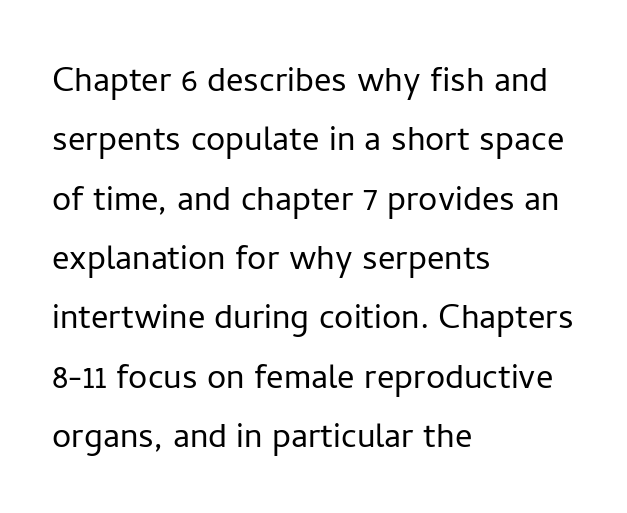
Compared with a centered layout, this one pins lines to the left instead. Baseline-to-baseline distance is the conventional proportion of letter height. Look at the tracking — it's just the regular setting, nothing added. Serifs: no, the terminals of the letterforms are clean.
